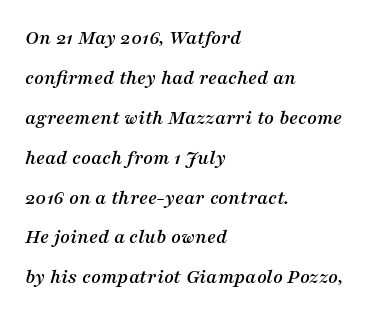
Q: Is the text italic (slanted)? A: Yes, it leans right by about 16 degrees.
Q: Is the text underlined? A: No.
Q: How is the paragraph aligned? A: Left-aligned.
Q: Is the spacing between letters normal or unusually wide? A: Normal.
Q: Is the spacing between lines tight, normal or loose? A: Loose.
